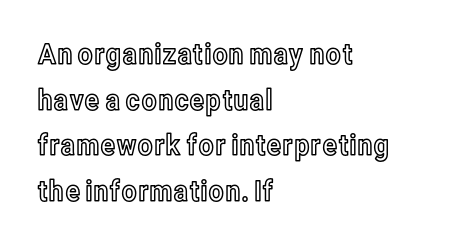
Here the designer chose a conventional face with non-uniform glyph widths. Whoever set this chose a conventional vertical rhythm. Here the glyphs are tracked normally, forming tight word shapes. Compared with a centered layout, this one pins lines to the left instead.
